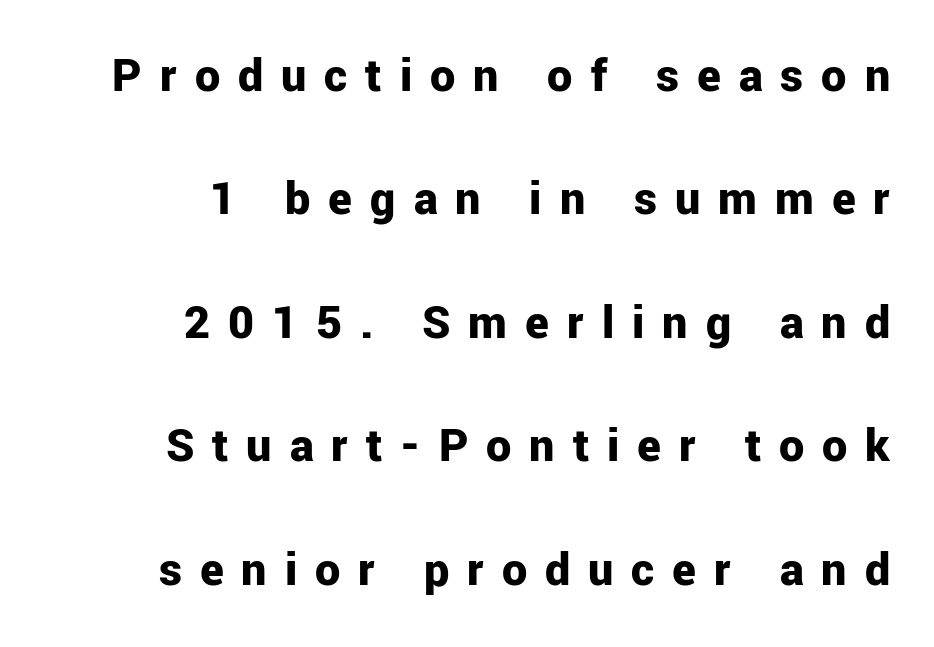
The image shows 50 px bold sans-serif type, upright; set right-aligned, loose line spacing (2.47x), unusually wide letter spacing (+0.36 em), not underlined; low stroke contrast and a medium x-height.
